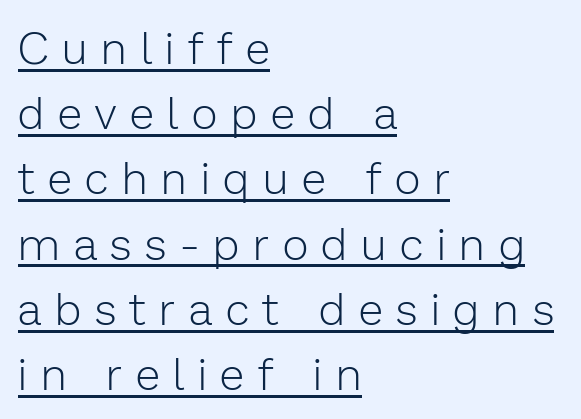
The image shows 45 px light sans-serif type, upright; set left-aligned, normal line spacing (1.45x), unusually wide letter spacing (+0.31 em), underlined; low stroke contrast and a medium x-height.
